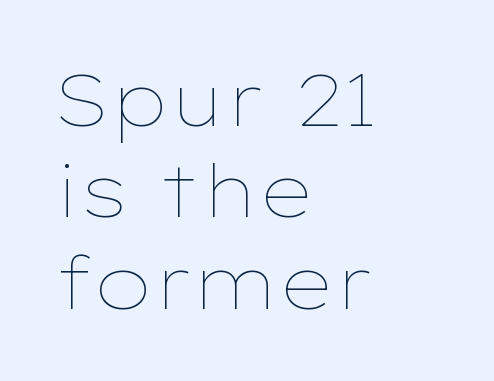
{"italic": "no", "bold": "no", "weight": "thin", "width": "wide", "stroke_contrast": "low", "x_height": "medium", "monospaced": "no", "underline": "no", "align": "left", "line_spacing": "normal", "line_spacing_ratio": 1.27, "letter_spacing": "normal", "letter_spacing_em": 0.0, "glyph_px": 72}
